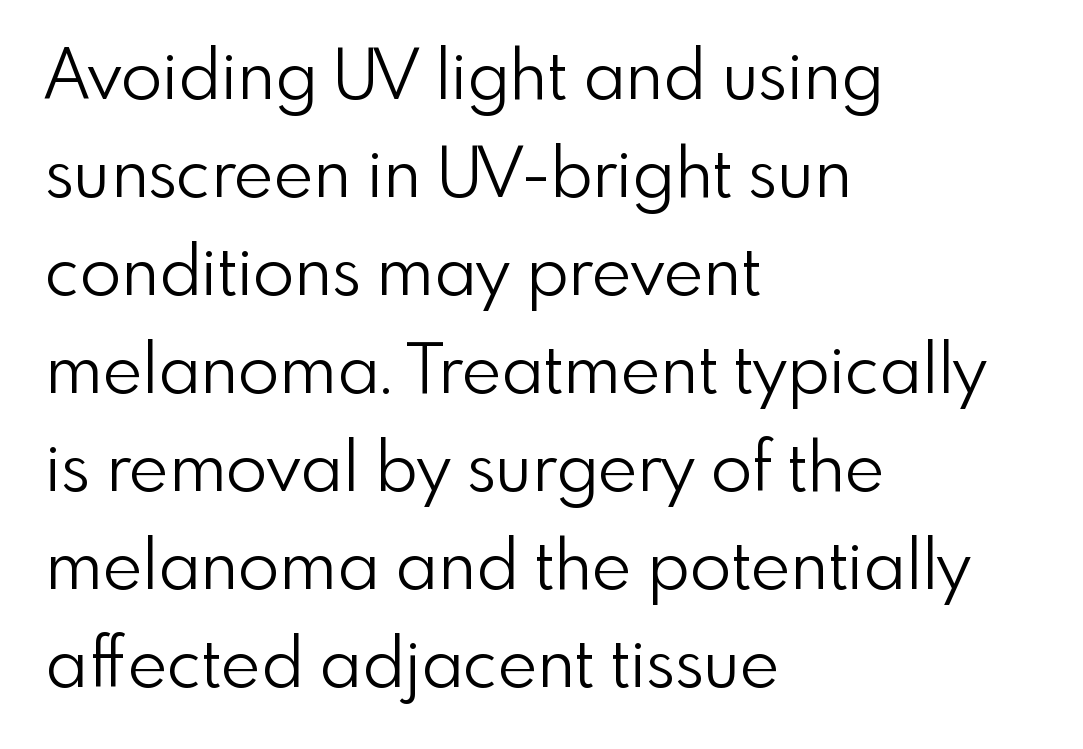
Q: Is the text bold? A: No.
Q: Is the text italic (slanted)? A: No, it is upright.
Q: Is the typeface a serif or a sans-serif typeface? A: Sans-serif.
Q: Is the text underlined? A: No.
Q: How is the paragraph aligned? A: Left-aligned.
Q: Is the spacing between letters normal or unusually wide? A: Normal.
Q: Is the spacing between lines tight, normal or loose? A: Normal.
Q: Width (condensed, normal, or wide)? A: Normal.
Q: x-height? A: Small.
Q: Monospaced? A: No.
